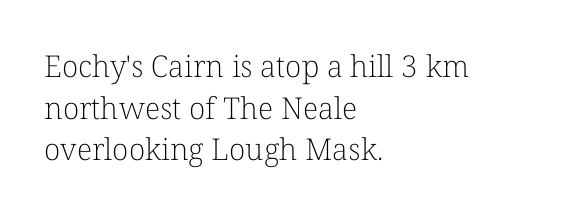
{"serif": "yes", "italic": "no", "bold": "no", "weight": "light", "width": "normal", "stroke_contrast": "low", "x_height": "medium", "monospaced": "no", "underline": "no", "align": "left", "line_spacing": "normal", "line_spacing_ratio": 1.39, "letter_spacing": "normal", "letter_spacing_em": 0.0, "glyph_px": 30}
